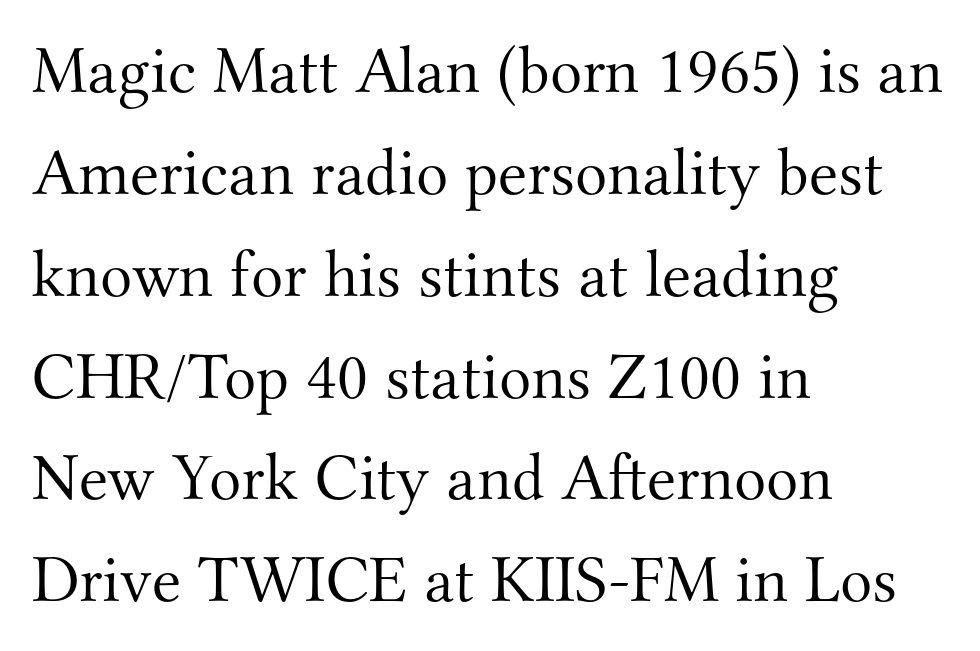
Posture: straight, roman, zero tilt. I'd call this a serif setting — the letters wear small feet. These lines are rendered in a variable-pitch font. Normally led — the rows are evenly, conventionally spaced.
